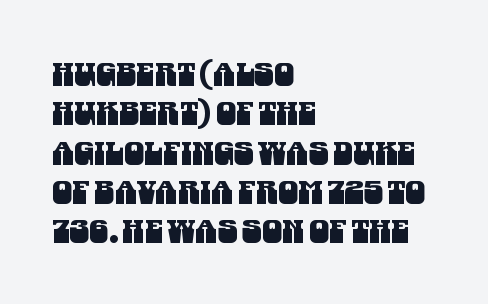
{"serif": "no", "width": "condensed", "stroke_contrast": "medium", "x_height": "large", "monospaced": "no", "underline": "no", "align": "left", "line_spacing_ratio": 1.23, "letter_spacing": "normal", "letter_spacing_em": 0.0, "glyph_px": 32}
